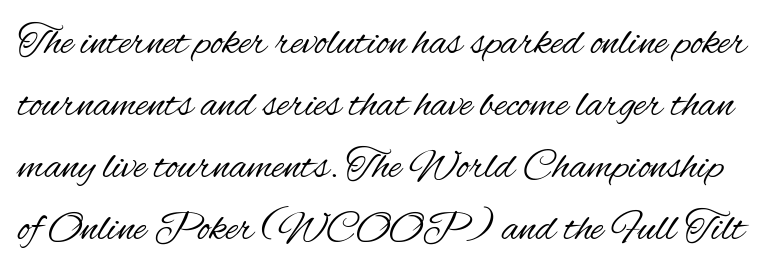
The image shows 42 px regular-weight, condensed sans-serif type; set normal line spacing (1.48x), normal letter spacing, not underlined; medium stroke contrast and a small x-height.
